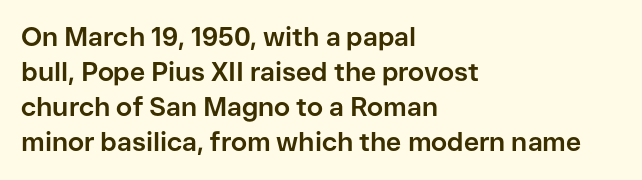
The image shows 26 px bold type, upright; set left-aligned, normal line spacing (1.35x), normal letter spacing, not underlined.
